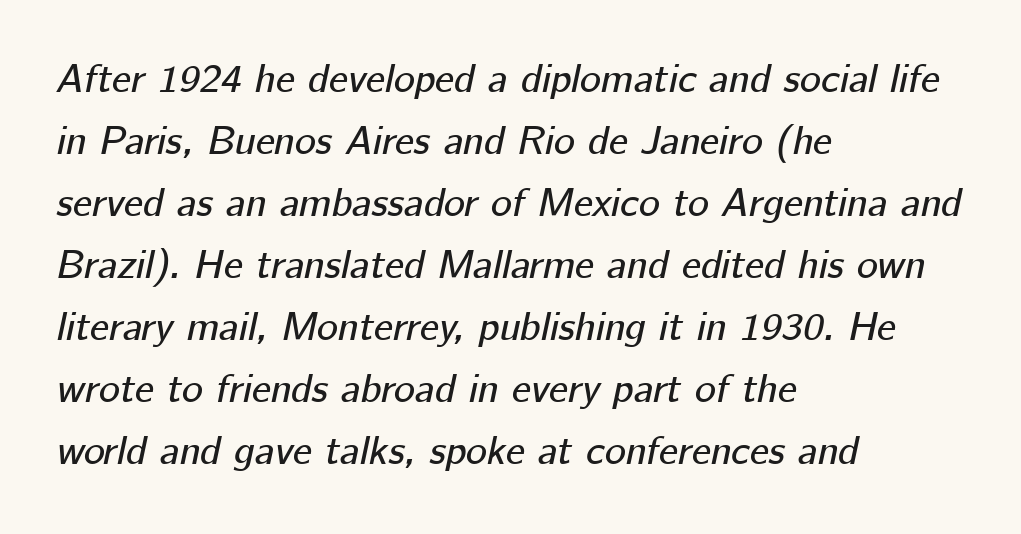
The image shows 40 px text type, italic (leaning right); set left-aligned, normal line spacing (1.55x), normal letter spacing, not underlined; low stroke contrast and a medium x-height.
